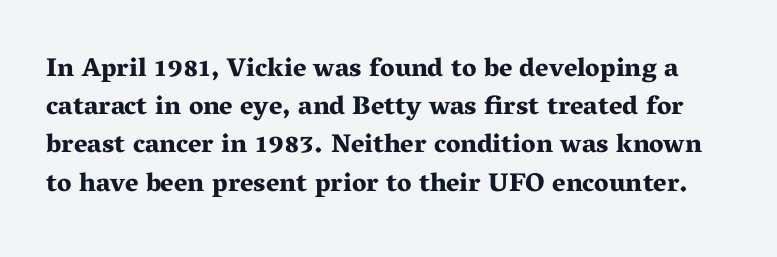
Is the type bold? Yes — the strokes are clearly thick and heavy. Has an underline been added? It has not. How are the letters spaced? Ordinarily, with no added tracking. A typesetter would call this leading conventional body-copy spacing.
